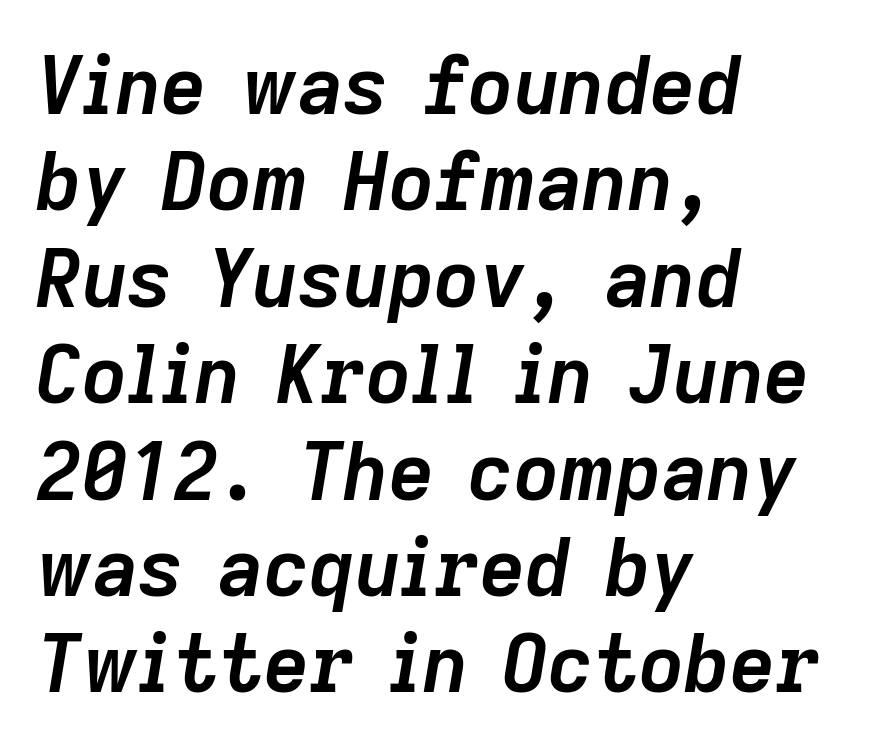
{"italic": "yes", "lean": "right", "slant_degrees": 9, "bold": "yes", "weight": "semibold", "width": "normal", "stroke_contrast": "low", "x_height": "medium", "monospaced": "no", "underline": "no", "align": "left", "line_spacing_ratio": 1.22, "letter_spacing": "normal", "letter_spacing_em": 0.0, "glyph_px": 79}
